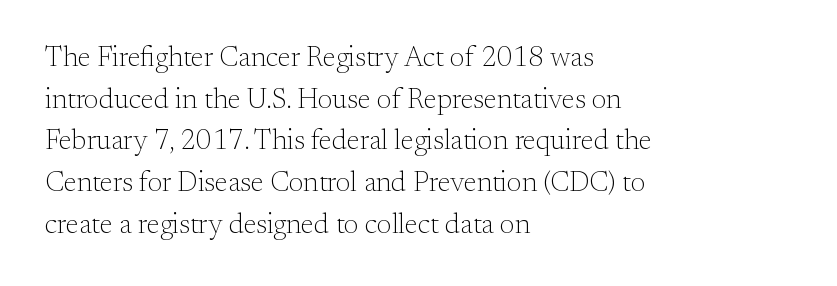
{"serif": "yes", "italic": "no", "bold": "no", "weight": "light", "width": "normal", "stroke_contrast": "medium", "x_height": "small", "monospaced": "no", "underline": "no", "align": "left", "line_spacing": "normal", "line_spacing_ratio": 1.49, "letter_spacing": "normal", "letter_spacing_em": 0.0, "glyph_px": 28}
